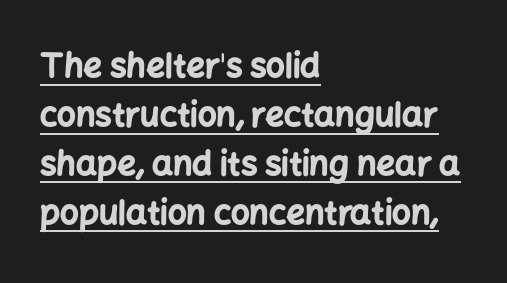
Q: Is the text bold? A: Yes.
Q: Is the text italic (slanted)? A: No, it is upright.
Q: Is the typeface a serif or a sans-serif typeface? A: Sans-serif.
Q: Is the text underlined? A: Yes.
Q: How is the paragraph aligned? A: Left-aligned.
Q: Is the spacing between letters normal or unusually wide? A: Normal.
Q: Is the spacing between lines tight, normal or loose? A: Normal.
Q: Width (condensed, normal, or wide)? A: Normal.
Q: Stroke contrast? A: Low.
Q: x-height? A: Medium.
Q: Monospaced? A: No.
